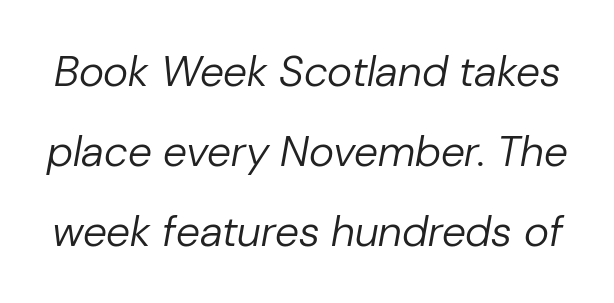
{"italic": "yes", "lean": "right", "slant_degrees": 10, "bold": "no", "weight": "regular", "width": "normal", "stroke_contrast": "low", "x_height": "medium", "monospaced": "no", "underline": "no", "line_spacing_ratio": 1.86, "letter_spacing": "normal", "letter_spacing_em": 0.0, "glyph_px": 43}
